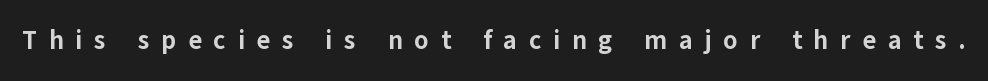
The image shows 26 px bold type, upright; set unusually wide letter spacing (+0.45 em), not underlined.
